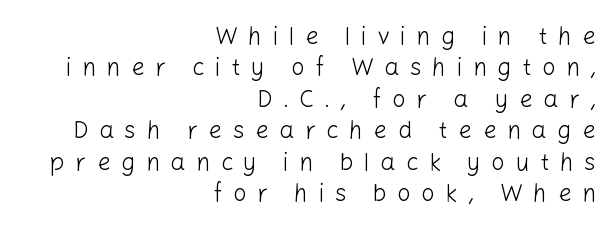
Spacing between characters has been opened up far beyond the box default. In CSS terms this would be text-align: right. Heaviness? Minimal to ordinary, like unemphasized prose. You can tell it's not italic because the verticals are truly vertical. The zone under the glyphs is completely vacant.
